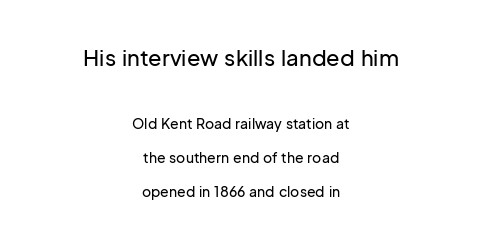
Q: Is the text italic (slanted)? A: No, it is upright.
Q: Is the text underlined? A: No.
Q: How is the paragraph aligned? A: Centered.
Q: Is the spacing between letters normal or unusually wide? A: Normal.
Q: Is the spacing between lines tight, normal or loose? A: Loose.
Q: Which block of text is set in a larger size, the first (top) or the second (bottom)? A: The first (top) one.
